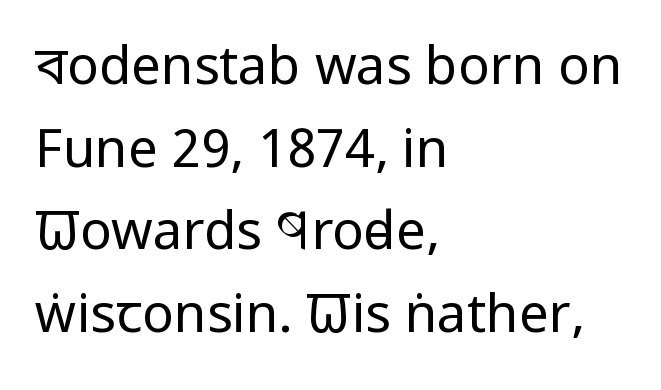
The font sits on the lighter half of the weight spectrum, regular included. The typography opts for an upright posture over an oblique one. Is this a fixed-width face? No — the glyphs have proportional, varying widths. The glyphs are unaccompanied by any horizontal stroke below them.
